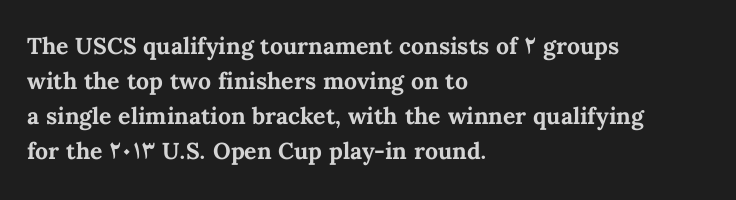
A normal amount of white space separates one row of letters from the next. The lines in this sample share a left origin and differ only in where they stop. Characters follow at the spacing the type designer built in. In terms of weight, the rendering is a true, heavy bold.
